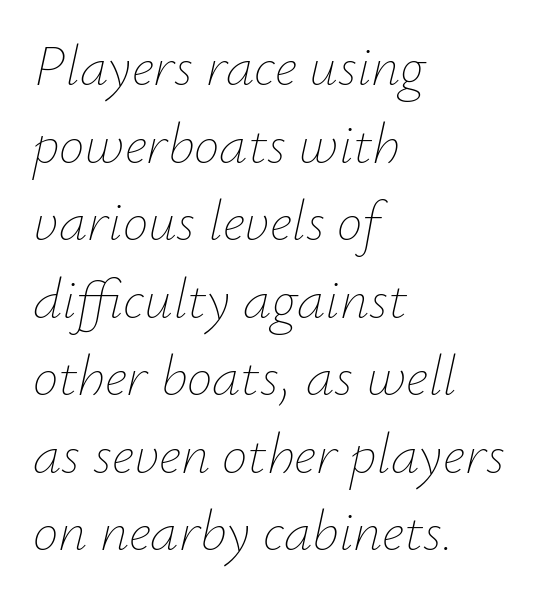
Slant detected: the letters are inclined. Vertical spacing — default. The characters are drawn with everyday or finer stroke widths. Looks like regular typesetting: each glyph gets only the width it needs. Bare-footed words on every line. The tracking reads as untouched default to a designer's eye.
